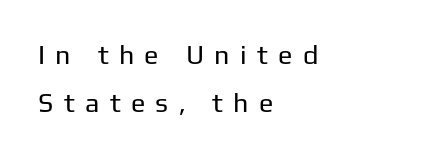
The image shows 27 px text type, upright; set left-aligned, line spacing 1.76x, unusually wide letter spacing (+0.38 em), not underlined.
